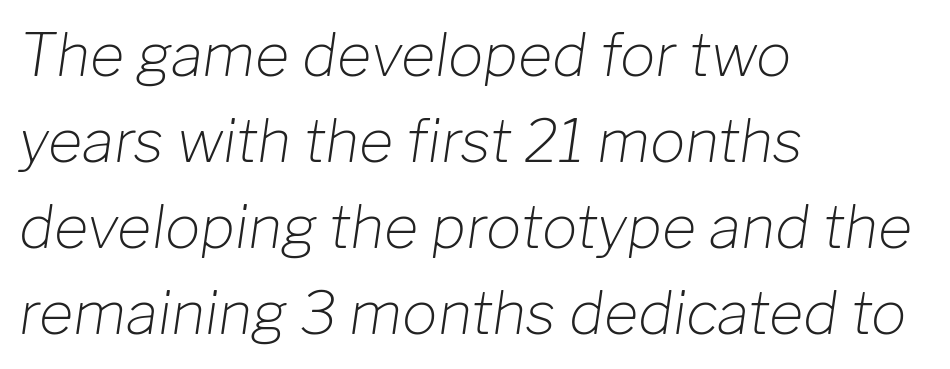
The image shows 59 px light type, italic (leaning right); set left-aligned, normal line spacing (1.46x), normal letter spacing, not underlined; low stroke contrast and a medium x-height.
